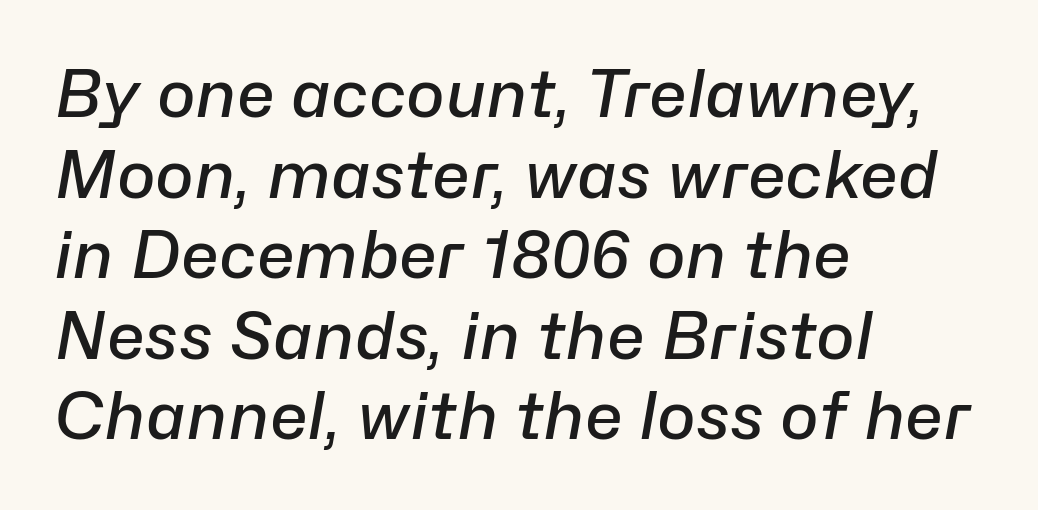
Q: Is the text bold? A: Semi-bold.
Q: Is the text italic (slanted)? A: Yes, it leans right by about 10 degrees.
Q: Is the text underlined? A: No.
Q: How is the paragraph aligned? A: Left-aligned.
Q: Is the spacing between letters normal or unusually wide? A: Normal.
Q: Width (condensed, normal, or wide)? A: Normal.
Q: Stroke contrast? A: Low.
Q: x-height? A: Medium.
Q: Monospaced? A: No.
